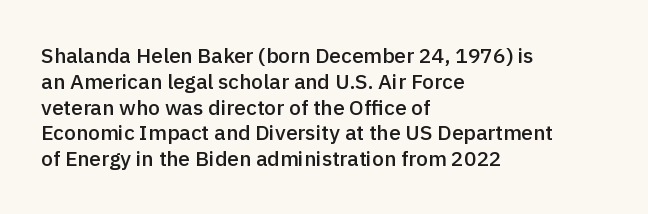
Q: Is the text bold? A: Semi-bold.
Q: Is the text italic (slanted)? A: No, it is upright.
Q: Is the text underlined? A: No.
Q: How is the paragraph aligned? A: Left-aligned.
Q: Is the spacing between letters normal or unusually wide? A: Normal.
